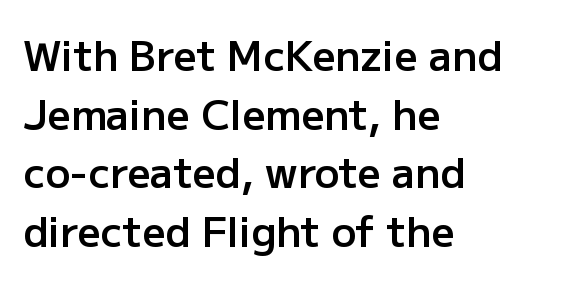
The image shows 41 px semibold sans-serif type, upright; set left-aligned, normal line spacing (1.43x), normal letter spacing, not underlined; low stroke contrast and a medium x-height.
